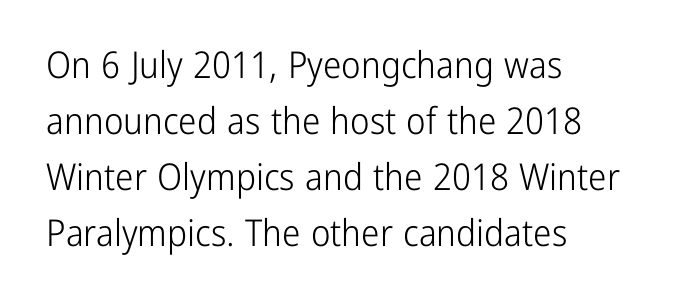
{"serif": "no", "italic": "no", "bold": "no", "weight": "light", "width": "condensed", "stroke_contrast": "low", "x_height": "medium", "monospaced": "no", "underline": "no", "align": "left", "line_spacing": "normal", "line_spacing_ratio": 1.51, "letter_spacing": "normal", "letter_spacing_em": 0.0, "glyph_px": 37}
